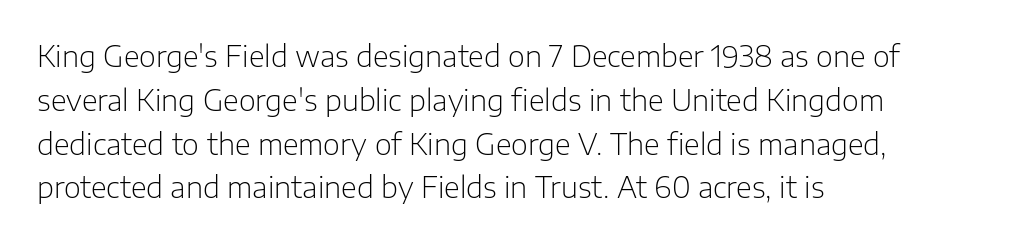
{"serif": "no", "italic": "no", "bold": "no", "weight": "light", "width": "normal", "stroke_contrast": "low", "x_height": "medium", "monospaced": "no", "underline": "no", "align": "left", "line_spacing": "normal", "line_spacing_ratio": 1.51, "letter_spacing": "normal", "letter_spacing_em": 0.0, "glyph_px": 29}
